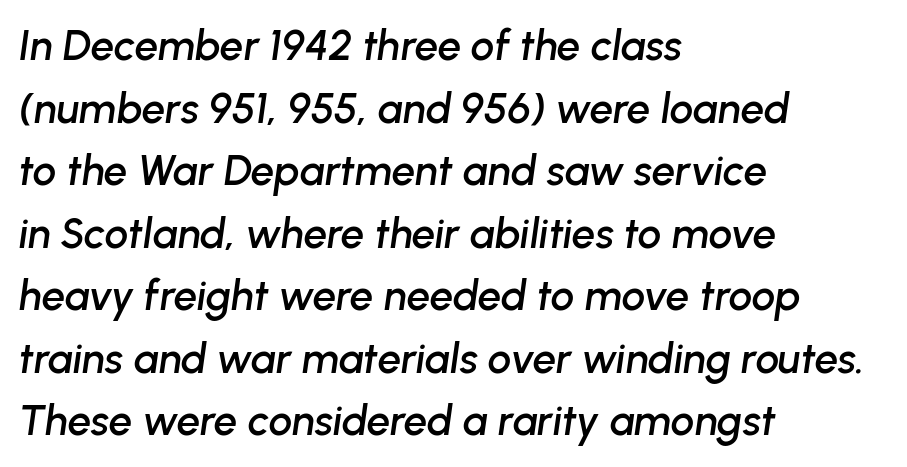
The image shows 42 px text type, italic (leaning right); set left-aligned, normal line spacing (1.49x), normal letter spacing, not underlined; low stroke contrast and a medium x-height.
